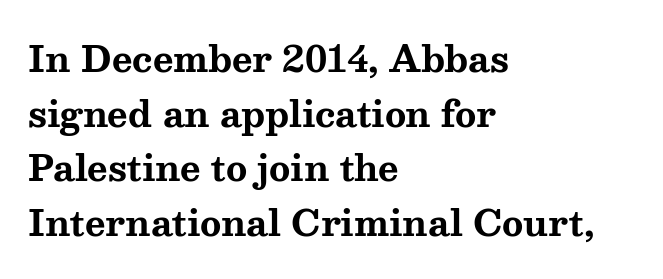
Q: Is the text bold? A: Yes.
Q: Is the text italic (slanted)? A: No, it is upright.
Q: Is the typeface a serif or a sans-serif typeface? A: Serif.
Q: Is the text underlined? A: No.
Q: How is the paragraph aligned? A: Left-aligned.
Q: Is the spacing between letters normal or unusually wide? A: Normal.
Q: Is the spacing between lines tight, normal or loose? A: Normal.
Q: Width (condensed, normal, or wide)? A: Wide.
Q: Stroke contrast? A: Medium.
Q: x-height? A: Medium.
Q: Monospaced? A: No.
